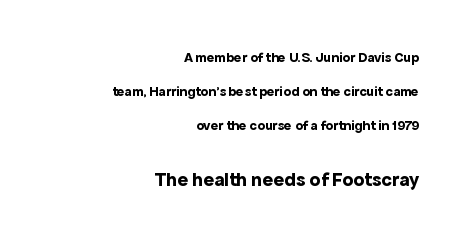
How are the letters spaced? Ordinarily, with no added tracking. The passage shown stacks its lines with a broad gap. Every character sits straight up, as roman type does. Weight: bold. Typeset ragged left — the right edge is the straight one.
